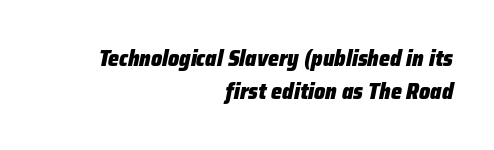
Q: Is the text bold? A: Yes.
Q: Is the text italic (slanted)? A: Yes, it leans right by about 12 degrees.
Q: Is the text underlined? A: No.
Q: How is the paragraph aligned? A: Right-aligned.
Q: Is the spacing between letters normal or unusually wide? A: Normal.
Q: Is the spacing between lines tight, normal or loose? A: Normal.
